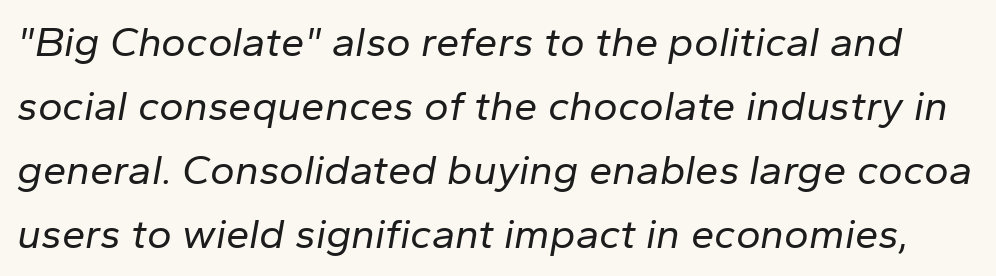
The image shows 42 px regular-weight type, italic (leaning right); set normal line spacing (1.52x), normal letter spacing, not underlined; low stroke contrast and a medium x-height.
